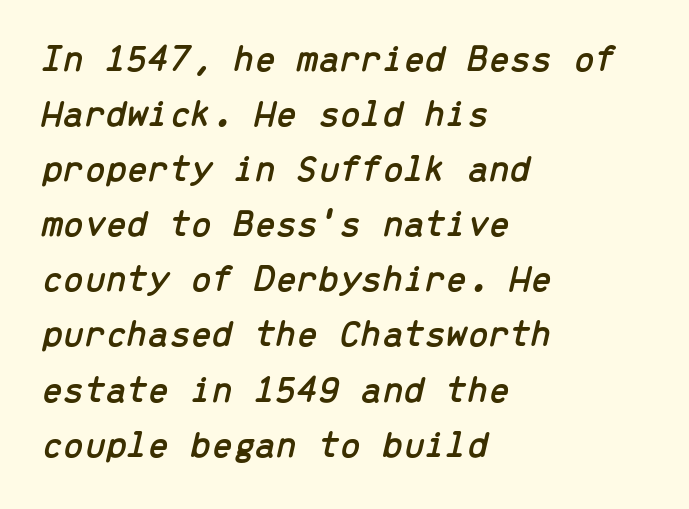
The space beneath each line is pristine and unruled. The lettering tilts uniformly, giving the passage an italic look. Here the designer chose a console-style face with uniform glyph widths. The type is set solid horizontally, with unmodified tracking.
